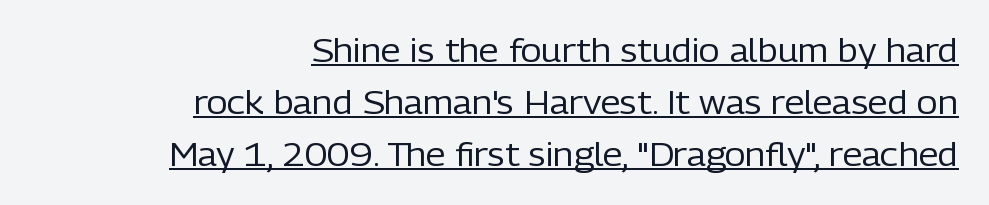
The image shows 32 px regular-weight sans-serif type, upright; set right-aligned, normal line spacing (1.62x), normal letter spacing, underlined; low stroke contrast and a medium x-height.
